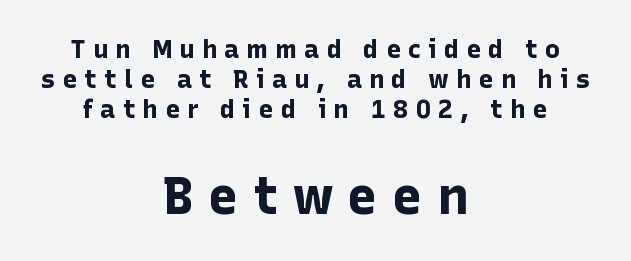
The image shows 52 px bold sans-serif type, upright; set centered, tight line spacing (1.15x), unusually wide letter spacing (+0.26 em), not underlined; the second (bottom) block is 2.0x larger; low stroke contrast and a medium x-height.
